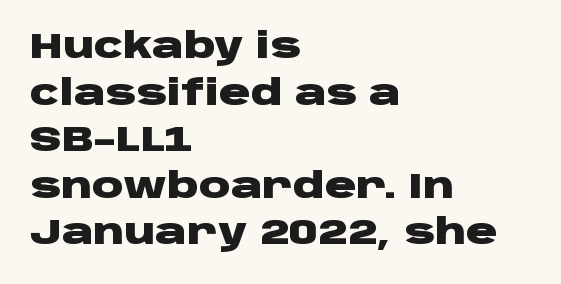
The image shows 35 px heavy, wide sans-serif type, upright; set left-aligned, normal line spacing (1.33x), normal letter spacing, not underlined; low stroke contrast and a large x-height.
